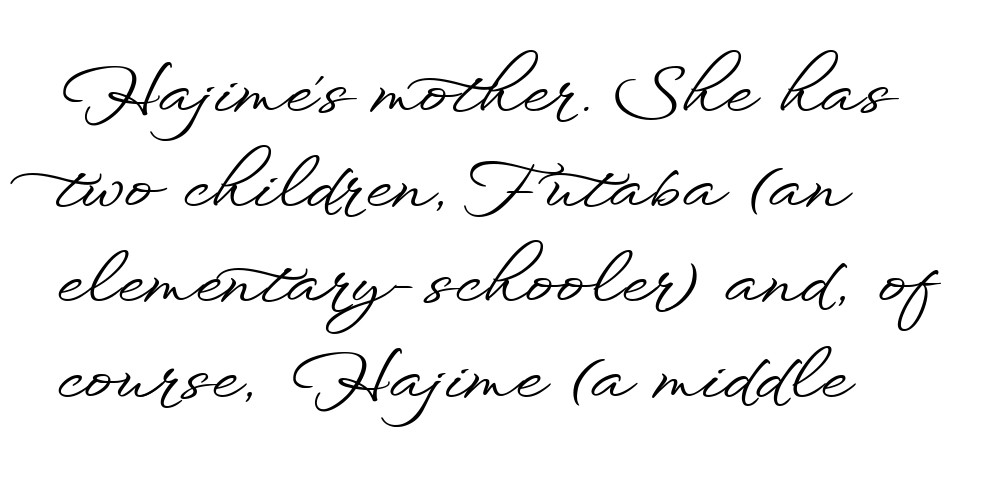
Q: Is the text italic (slanted)? A: Yes.
Q: Is the typeface a serif or a sans-serif typeface? A: Sans-serif.
Q: Is the text underlined? A: No.
Q: How is the paragraph aligned? A: Left-aligned.
Q: Is the spacing between letters normal or unusually wide? A: Normal.
Q: Is the spacing between lines tight, normal or loose? A: Normal.
Q: Width (condensed, normal, or wide)? A: Wide.
Q: Stroke contrast? A: Low.
Q: x-height? A: Small.
Q: Monospaced? A: No.
